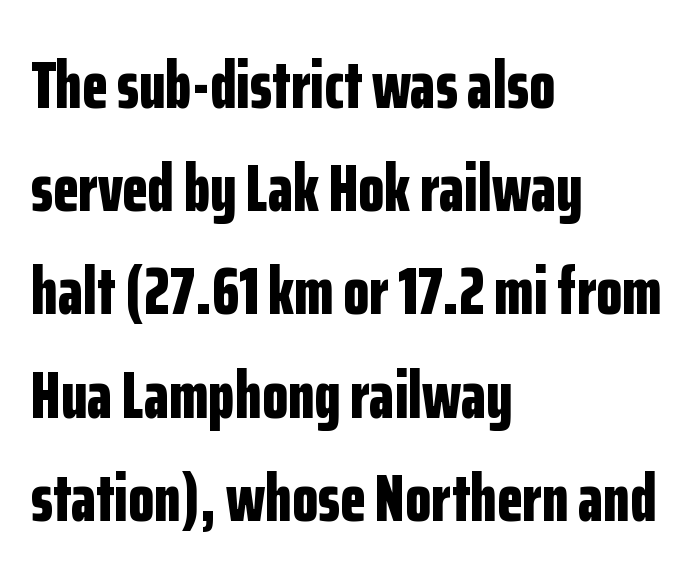
The foot of each line stays bare and open. Each word holds together tightly as a unit, with standard inter-letter gaps. This is sans-serif lettering, the kind often seen on screens and signage. Character widths vary here, with narrow letters taking less room than wide ones.
